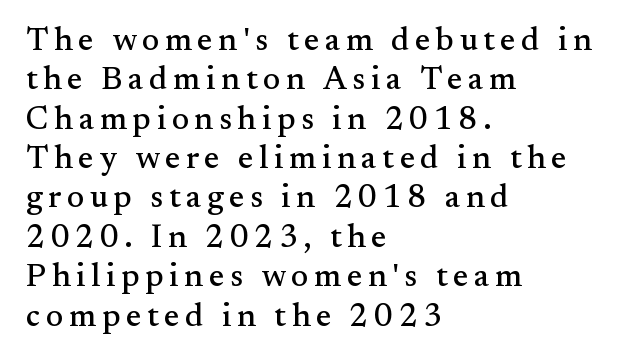
Regarding serifs, this sample has them. These lines are set flush left with a ragged right edge. The passage shown is typed in a proportional face where columns would drift. Words float on clear page, feet unadorned. If you drew a line through each stem, it would be perfectly vertical.
